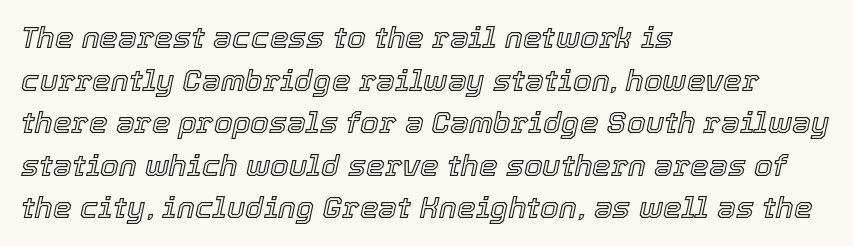
Q: Is the text italic (slanted)? A: Yes, it leans right by about 12 degrees.
Q: Is the text underlined? A: No.
Q: How is the paragraph aligned? A: Left-aligned.
Q: Is the spacing between letters normal or unusually wide? A: Normal.
Q: Is the spacing between lines tight, normal or loose? A: Normal.
Q: Width (condensed, normal, or wide)? A: Normal.
Q: x-height? A: Medium.
Q: Monospaced? A: No.
